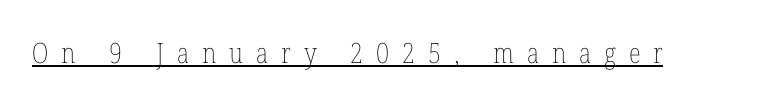
The image shows 28 px thin, condensed type, upright; set unusually wide letter spacing (+0.46 em), underlined; low stroke contrast and a medium x-height.
